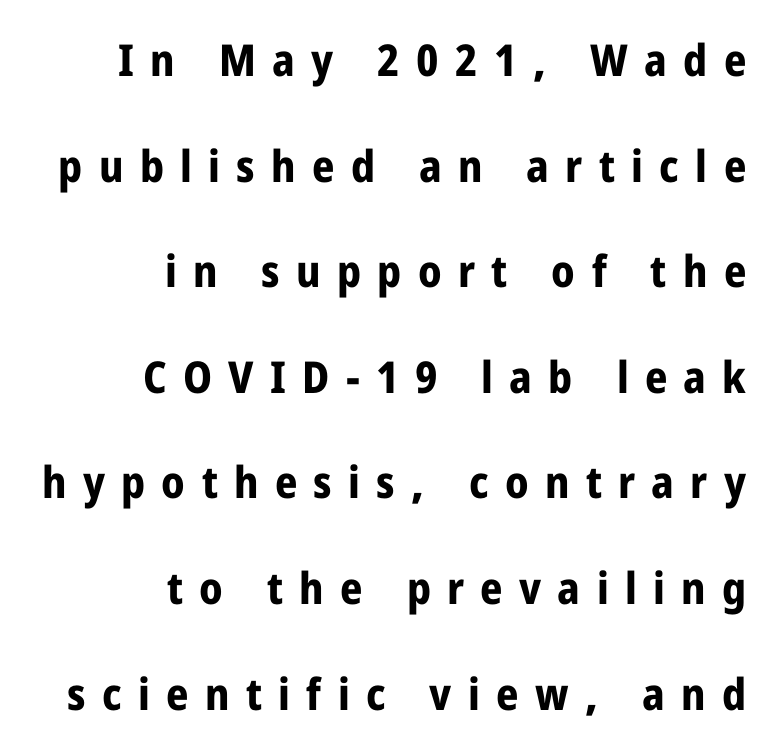
This sample uses expanded letter spacing, leaving extra air between glyphs. These lines are rendered in a variable-pitch font. The font is running at its bold setting. The passage shown stacks its lines with a broad gap.
